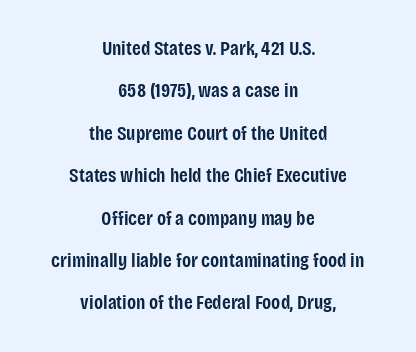
Italic? Not at all — the glyphs are vertical. How are the letters spaced? Ordinarily, with no added tracking. Successive baselines arrive slowly, with a big drop between each. Glance below the letters and you will spot only blank space. The typesetter chose a symmetrical, centered arrangement here.
